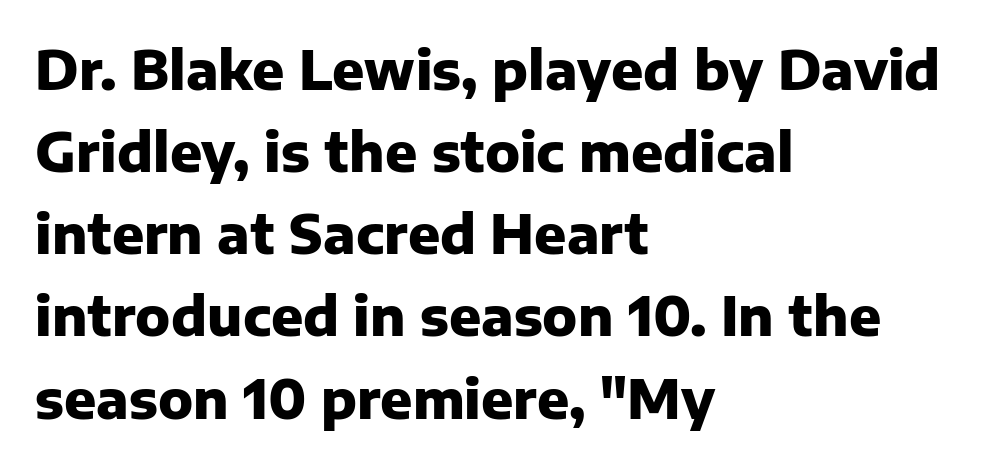
Q: Is the text bold? A: Yes.
Q: Is the text italic (slanted)? A: No, it is upright.
Q: Is the typeface a serif or a sans-serif typeface? A: Sans-serif.
Q: Is the text underlined? A: No.
Q: How is the paragraph aligned? A: Left-aligned.
Q: Is the spacing between letters normal or unusually wide? A: Normal.
Q: Is the spacing between lines tight, normal or loose? A: Normal.
Q: Width (condensed, normal, or wide)? A: Normal.
Q: Stroke contrast? A: Low.
Q: x-height? A: Medium.
Q: Monospaced? A: No.
